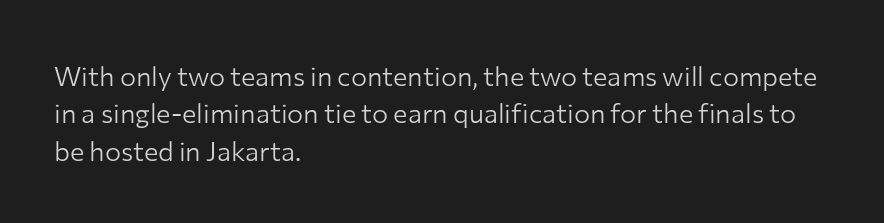
The image shows 27 px text type, upright; set left-aligned, normal line spacing (1.38x), normal letter spacing, not underlined.
